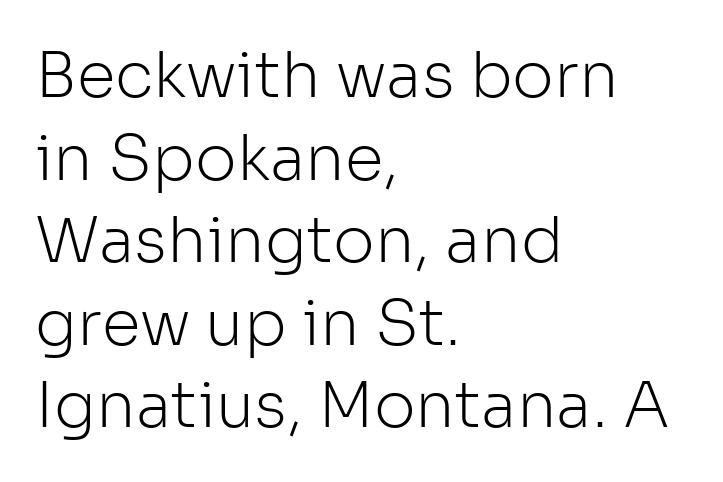
Q: Is the text bold? A: No.
Q: Is the text italic (slanted)? A: No, it is upright.
Q: Is the typeface a serif or a sans-serif typeface? A: Sans-serif.
Q: Is the text underlined? A: No.
Q: How is the paragraph aligned? A: Left-aligned.
Q: Is the spacing between letters normal or unusually wide? A: Normal.
Q: Is the spacing between lines tight, normal or loose? A: Normal.
Q: Width (condensed, normal, or wide)? A: Normal.
Q: Stroke contrast? A: Low.
Q: x-height? A: Medium.
Q: Monospaced? A: No.
